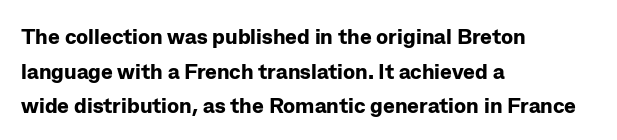
This sample uses an upright cut, with every glyph sitting square on the baseline. Whoever set this chose a conventional vertical rhythm. Students, note that the glyphs here touch the page at normal intervals. Strokes here are thick enough to call this a true bold.
